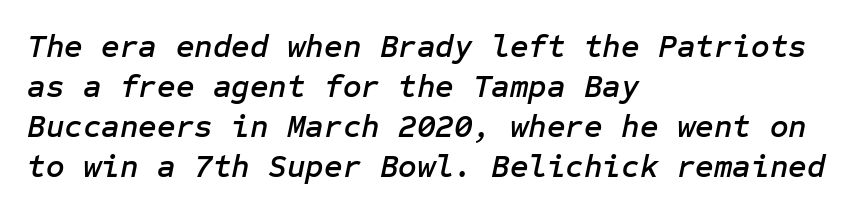
Italic: yes, the glyphs are oblique. Decoration check: the copy has no underline. A normal amount of white space separates one row of letters from the next. The compositor pushed each line to the left boundary. The face used here is rendered with its standard letterfit.
